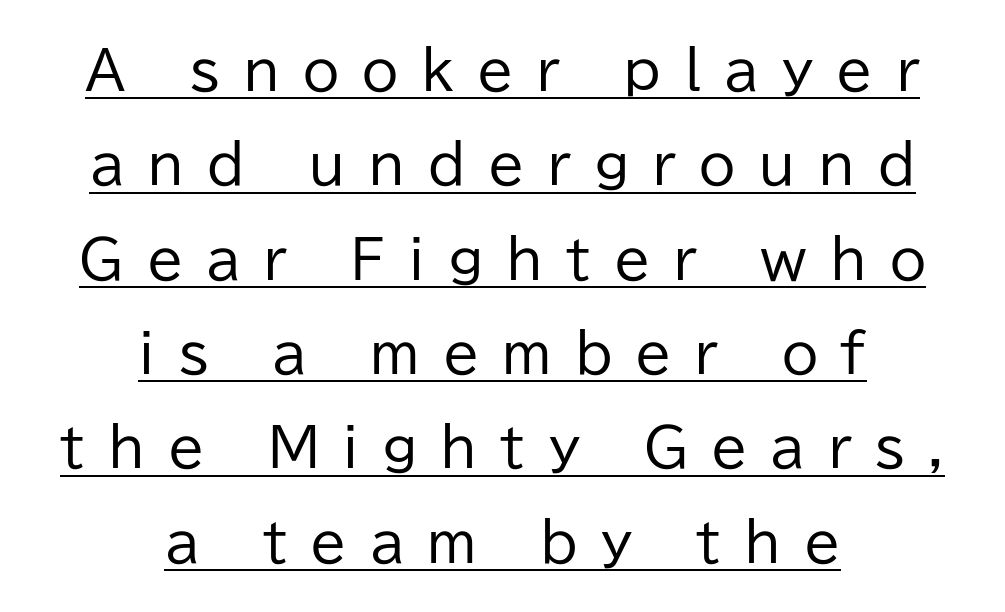
Q: Is the text bold? A: No.
Q: Is the text italic (slanted)? A: No, it is upright.
Q: Is the typeface a serif or a sans-serif typeface? A: Sans-serif.
Q: Is the text underlined? A: Yes.
Q: How is the paragraph aligned? A: Centered.
Q: Is the spacing between letters normal or unusually wide? A: Unusually wide.
Q: Width (condensed, normal, or wide)? A: Normal.
Q: Stroke contrast? A: Low.
Q: x-height? A: Medium.
Q: Monospaced? A: No.
